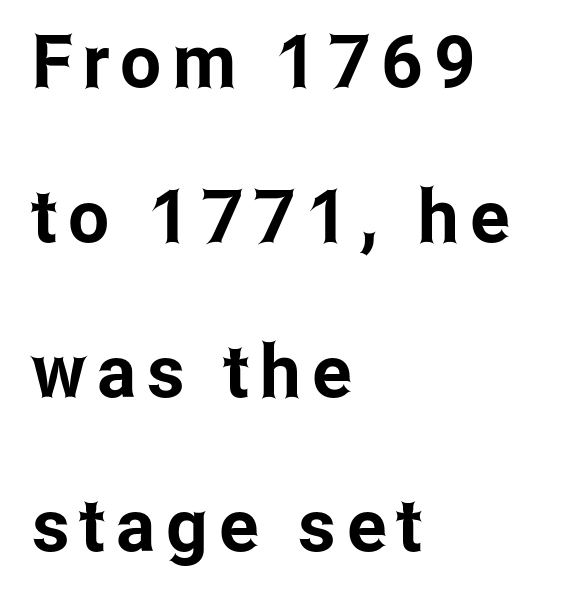
{"serif": "no", "italic": "no", "width": "condensed", "stroke_contrast": "low", "x_height": "medium", "monospaced": "no", "underline": "no", "align": "left", "line_spacing": "loose", "line_spacing_ratio": 2.12, "glyph_px": 73}
